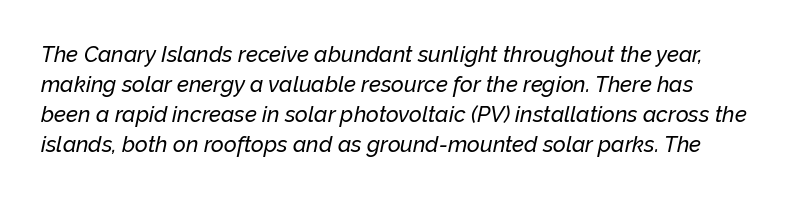
{"italic": "yes", "lean": "right", "slant_degrees": 12, "underline": "no", "line_spacing": "normal", "line_spacing_ratio": 1.36, "letter_spacing": "normal", "letter_spacing_em": 0.0, "glyph_px": 22}
